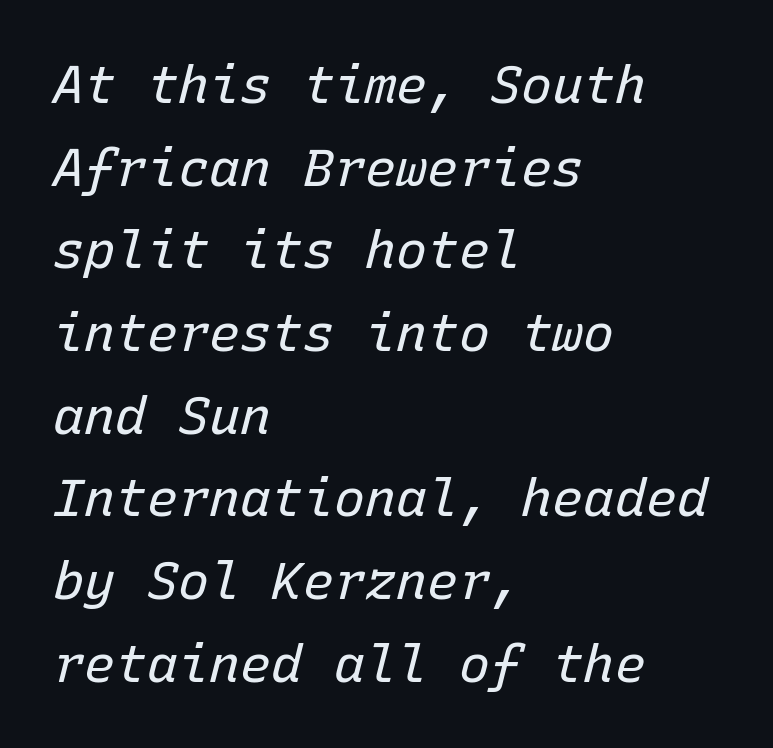
The image shows 52 px regular-weight type, italic (leaning right), monospaced; set left-aligned, normal line spacing (1.59x), normal letter spacing, not underlined; low stroke contrast and a medium x-height.
